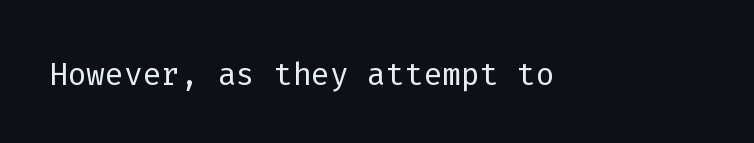
The font sits on the lighter half of the weight spectrum, regular included. Unlike a traditional serif, this face leaves its strokes unadorned. This is the regular roman posture of the typeface. This sample has the even, mechanical cadence of fixed-width lettering.
